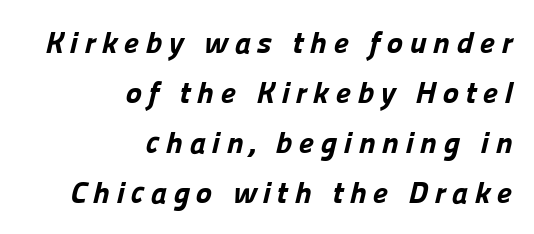
{"serif": "no", "bold": "yes", "weight": "bold", "width": "normal", "stroke_contrast": "low", "x_height": "medium", "monospaced": "no", "underline": "no", "align": "right", "line_spacing": "normal", "line_spacing_ratio": 1.61, "letter_spacing": "wide", "letter_spacing_em": 0.2, "glyph_px": 31}
